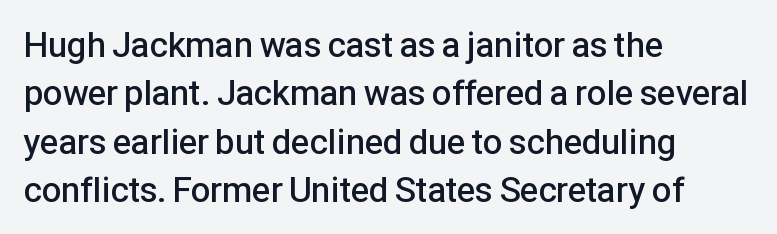
The image shows 35 px semibold sans-serif type, upright; set left-aligned, normal line spacing (1.38x), normal letter spacing, not underlined; low stroke contrast and a medium x-height.
